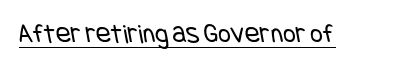
Q: Is the text bold? A: No.
Q: Is the typeface a serif or a sans-serif typeface? A: Sans-serif.
Q: Is the text underlined? A: Yes.
Q: Is the spacing between letters normal or unusually wide? A: Normal.
Q: Width (condensed, normal, or wide)? A: Condensed.
Q: Stroke contrast? A: Low.
Q: x-height? A: Large.
